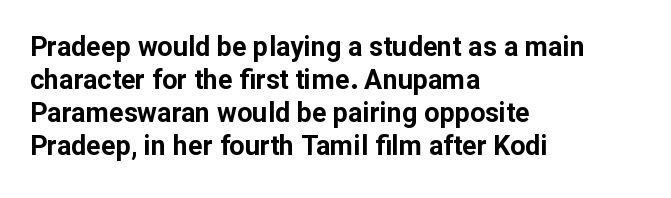
The image shows 27 px bold type, upright; set left-aligned, line spacing 1.22x, normal letter spacing, not underlined.
